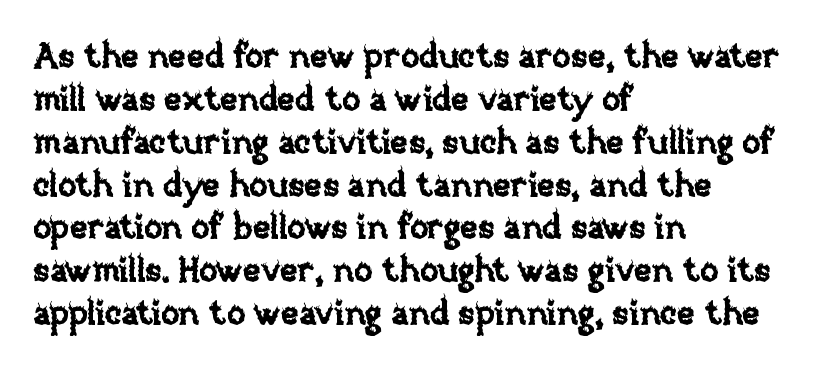
The image shows 34 px text type, upright; set left-aligned, normal line spacing (1.26x), normal letter spacing, not underlined; low stroke contrast and a large x-height.
